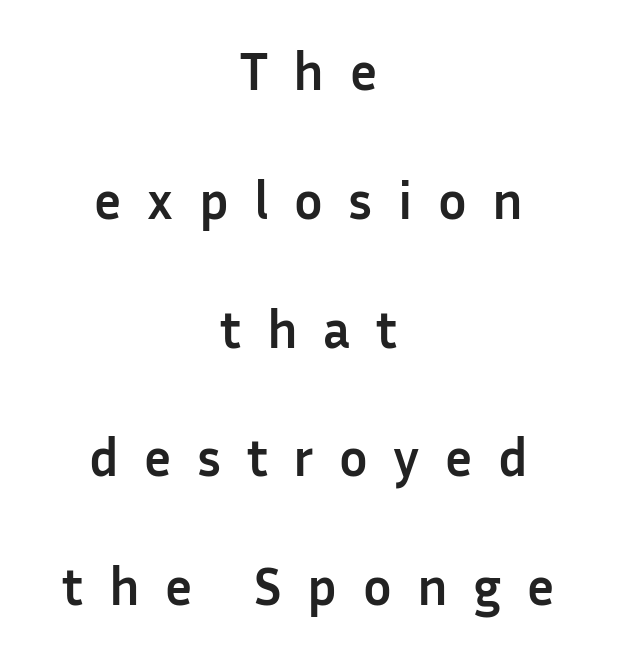
Each row of text sits above clean, open space. Grotesque or geometric, the face here clearly has no serifs. Spacing verdict: proportional, widths tailored to each character. The horizontal fit of the characters is loose and conspicuously gappy. Ordinary non-slanted type is in use. Caption: multi-line text, centered on the measure.
